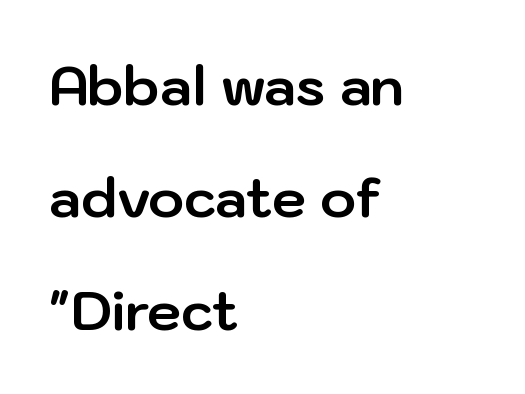
Examine the stroke ends and you'll find no serifs. The sample has been set heavy, in full bold. Horizontal bands of white between lines are thick stripes. A typesetter would call this zero additional tracking.
